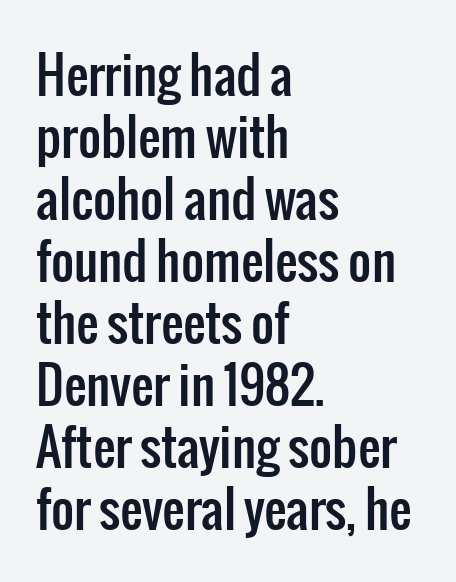
Q: Is the text italic (slanted)? A: No, it is upright.
Q: Is the typeface a serif or a sans-serif typeface? A: Sans-serif.
Q: Is the text underlined? A: No.
Q: How is the paragraph aligned? A: Left-aligned.
Q: Is the spacing between letters normal or unusually wide? A: Normal.
Q: Width (condensed, normal, or wide)? A: Condensed.
Q: Stroke contrast? A: Low.
Q: x-height? A: Medium.
Q: Monospaced? A: No.
